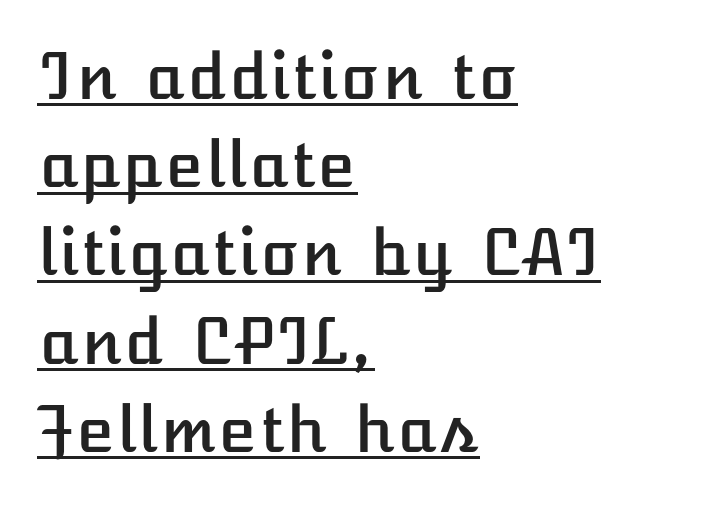
Do the letters lean? They stand straight. Typeset ragged right — the left edge is the straight one. The passage shown is underscored from start to finish. How would I describe the line gaps? Plain and ordinary. The passage shown has conventional tracking throughout.
